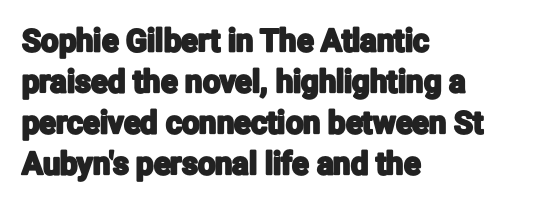
Q: Is the text italic (slanted)? A: No, it is upright.
Q: Is the typeface a serif or a sans-serif typeface? A: Sans-serif.
Q: Is the text underlined? A: No.
Q: How is the paragraph aligned? A: Left-aligned.
Q: Is the spacing between letters normal or unusually wide? A: Normal.
Q: Is the spacing between lines tight, normal or loose? A: Normal.
Q: Width (condensed, normal, or wide)? A: Condensed.
Q: Stroke contrast? A: Low.
Q: x-height? A: Medium.
Q: Monospaced? A: No.
